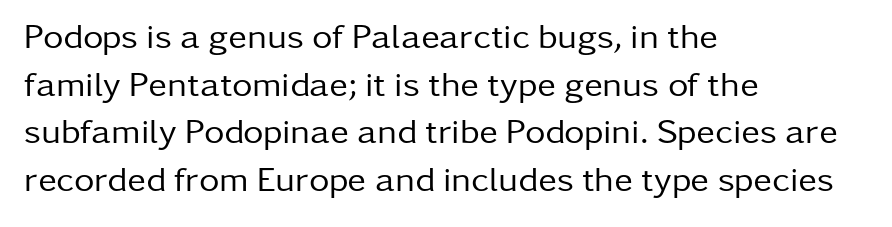
{"serif": "no", "italic": "no", "bold": "no", "weight": "regular", "width": "normal", "stroke_contrast": "low", "x_height": "medium", "monospaced": "no", "underline": "no", "align": "left", "line_spacing": "normal", "line_spacing_ratio": 1.36, "letter_spacing": "normal", "letter_spacing_em": 0.0, "glyph_px": 35}
